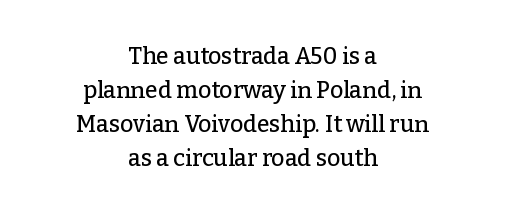
The image shows 23 px text type, upright; set centered, normal line spacing (1.48x), normal letter spacing, not underlined.
